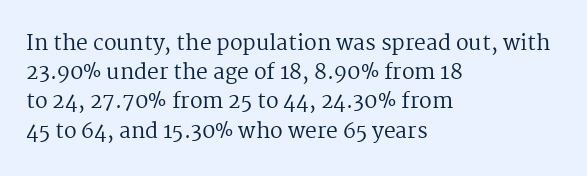
Tracking here is standard; glyphs follow each other at the usual distance. Heft: none added — not bold. These lines are set flush left with a ragged right edge. The letters stand straight up with perfectly vertical stems. Has an underline been added? It has not.
